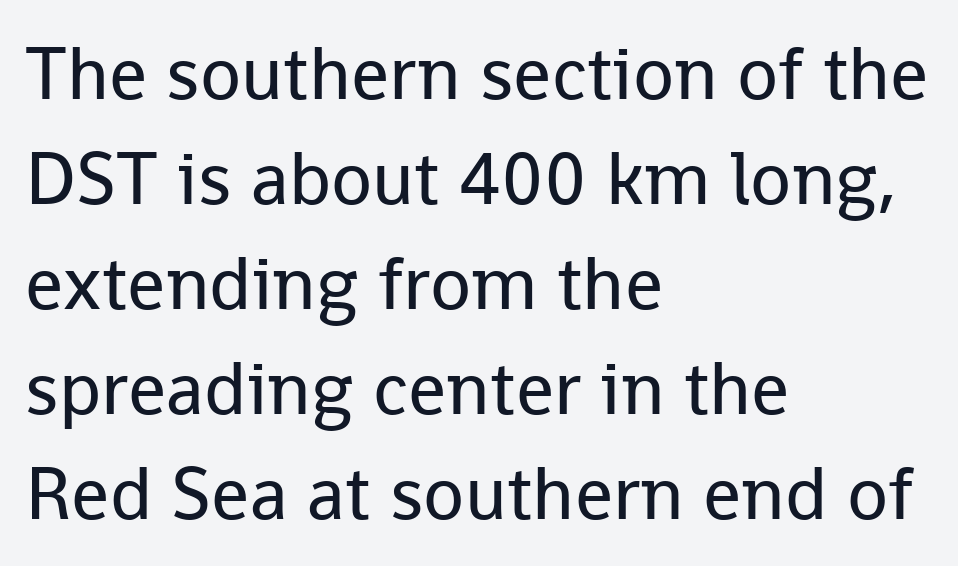
{"serif": "no", "italic": "no", "bold": "no", "weight": "regular", "width": "normal", "stroke_contrast": "low", "x_height": "medium", "monospaced": "no", "underline": "no", "align": "left", "line_spacing": "normal", "line_spacing_ratio": 1.4, "letter_spacing": "normal", "letter_spacing_em": 0.0, "glyph_px": 75}
